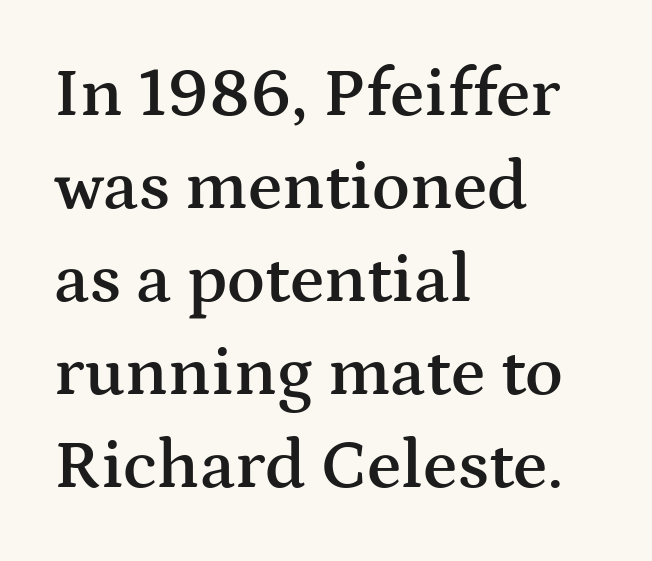
{"serif": "yes", "italic": "no", "bold": "semi", "weight": "semibold", "width": "wide", "stroke_contrast": "medium", "x_height": "medium", "monospaced": "no", "underline": "no", "align": "left", "line_spacing": "normal", "line_spacing_ratio": 1.33, "letter_spacing": "normal", "letter_spacing_em": 0.0, "glyph_px": 70}
